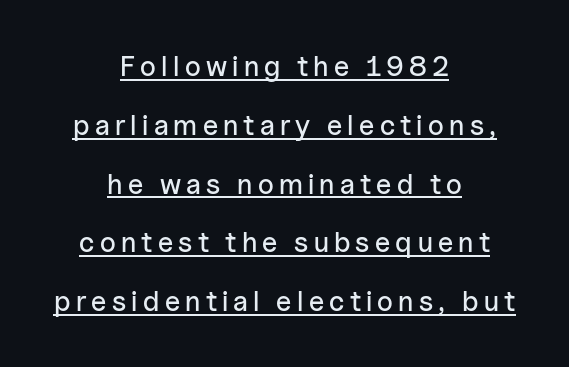
Is there any slant? The stems are plumb. Notice how the passage keeps no hard edge, just a central spine. A great deal of white space separates one row of letters from the next. Decoration check: the copy is underlined. The passage shown is typeset with a sans-serif family. The rendering uses natural spacing where letterforms have individual widths.
